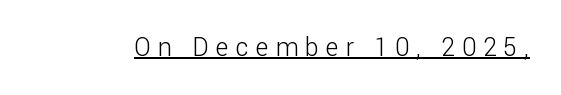
Designer's note — italics off, roman on. What decoration does the sample have? An underline. You could only call the tracking loose — the letters float apart. The typesetting does not lean heavy: it is not bold.
